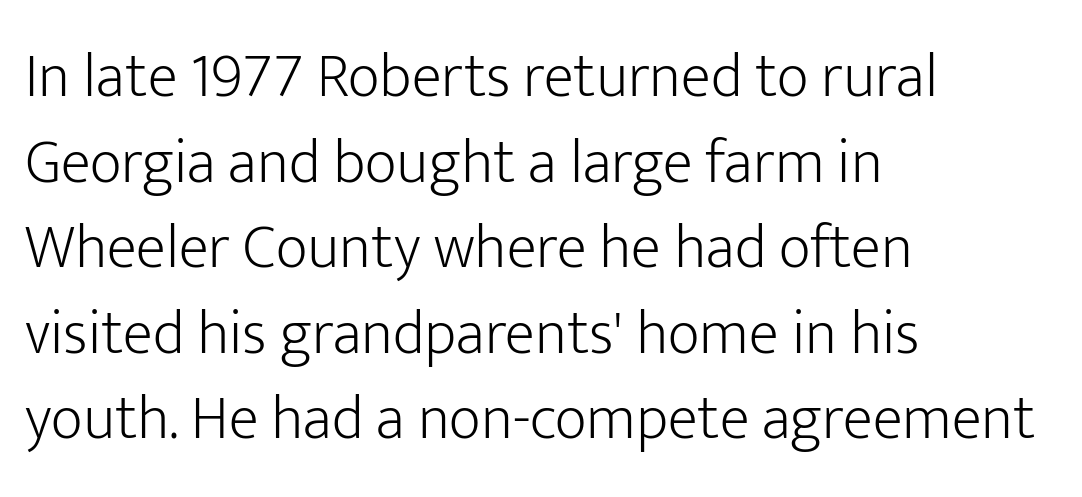
{"serif": "no", "italic": "no", "bold": "no", "weight": "light", "width": "normal", "stroke_contrast": "low", "x_height": "medium", "monospaced": "no", "underline": "no", "align": "left", "line_spacing": "normal", "line_spacing_ratio": 1.38, "letter_spacing": "normal", "letter_spacing_em": 0.0, "glyph_px": 62}
